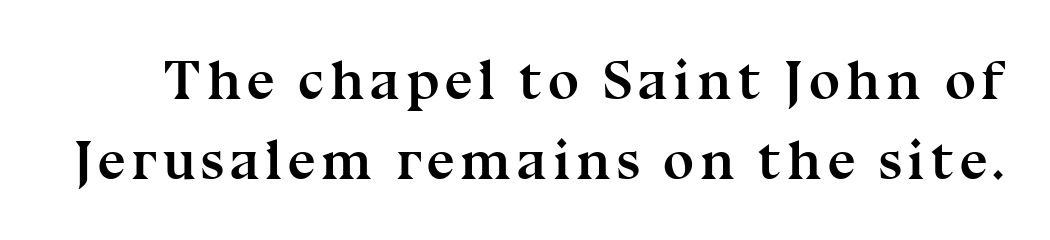
Q: Is the text bold? A: Yes.
Q: Is the text italic (slanted)? A: No, it is upright.
Q: Is the typeface a serif or a sans-serif typeface? A: Serif.
Q: Is the text underlined? A: No.
Q: Is the spacing between lines tight, normal or loose? A: Normal.
Q: Width (condensed, normal, or wide)? A: Normal.
Q: Stroke contrast? A: Medium.
Q: x-height? A: Medium.
Q: Monospaced? A: No.
